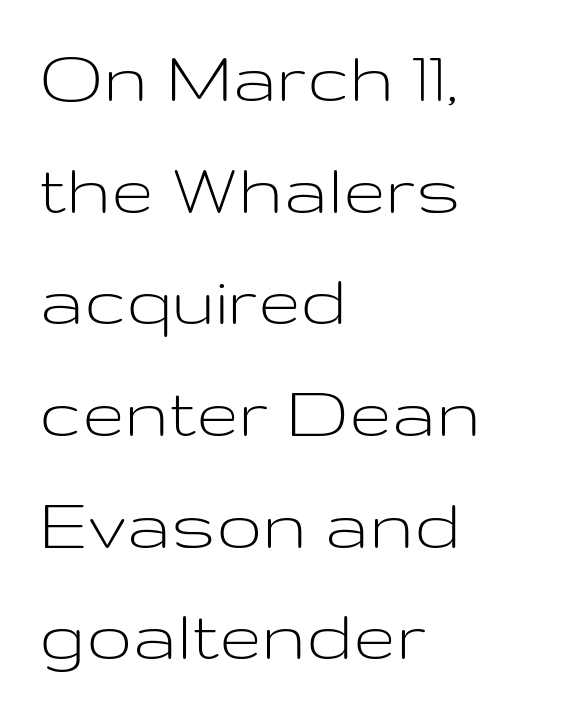
The image shows 77 px light, wide sans-serif type, upright; set left-aligned, normal line spacing (1.45x), normal letter spacing, not underlined; low stroke contrast and a medium x-height.
